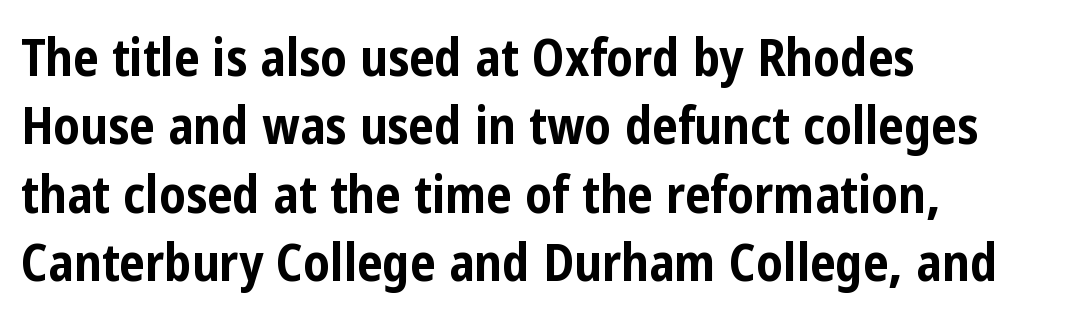
{"serif": "no", "italic": "no", "bold": "yes", "weight": "bold", "width": "condensed", "stroke_contrast": "low", "x_height": "medium", "monospaced": "no", "underline": "no", "align": "left", "line_spacing": "normal", "line_spacing_ratio": 1.34, "letter_spacing": "normal", "letter_spacing_em": 0.0, "glyph_px": 51}
